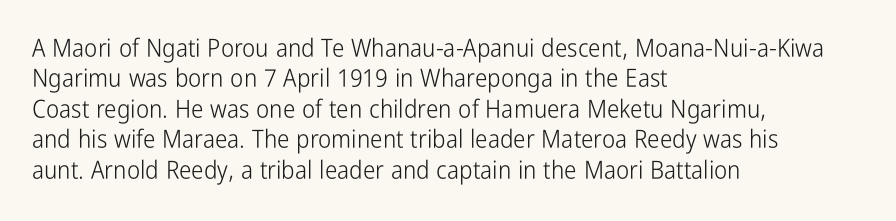
The image shows 25 px text type, upright; set left-aligned, line spacing 1.22x, normal letter spacing, not underlined.
